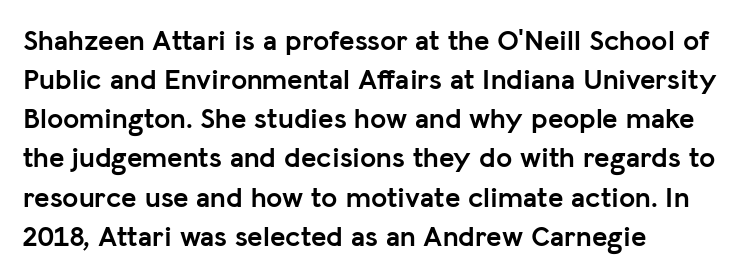
The horizontal fit of the characters is conventional and even. Glance below the letters and you will spot only blank space. Regular leading. The compositor pushed each line to the left boundary.
